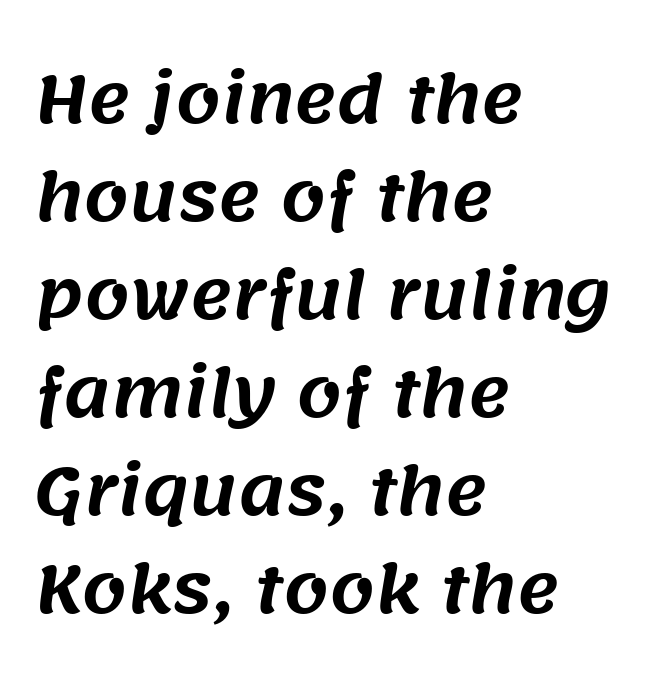
Q: Is the typeface a serif or a sans-serif typeface? A: Sans-serif.
Q: Is the text underlined? A: No.
Q: How is the paragraph aligned? A: Left-aligned.
Q: Is the spacing between letters normal or unusually wide? A: Normal.
Q: Is the spacing between lines tight, normal or loose? A: Normal.
Q: Width (condensed, normal, or wide)? A: Normal.
Q: Stroke contrast? A: Medium.
Q: x-height? A: Large.
Q: Monospaced? A: No.
